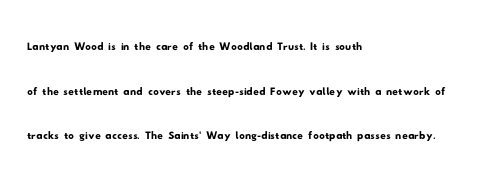
{"serif": "no", "width": "wide", "stroke_contrast": "low", "x_height": "small", "monospaced": "no", "underline": "no", "align": "left", "line_spacing": "normal", "line_spacing_ratio": 1.59, "letter_spacing": "normal", "letter_spacing_em": 0.0, "glyph_px": 28}
